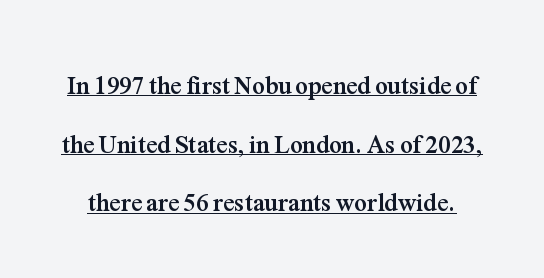
{"italic": "no", "bold": "yes", "underline": "yes", "line_spacing": "loose", "line_spacing_ratio": 2.35, "letter_spacing": "normal", "letter_spacing_em": 0.0, "glyph_px": 25}
